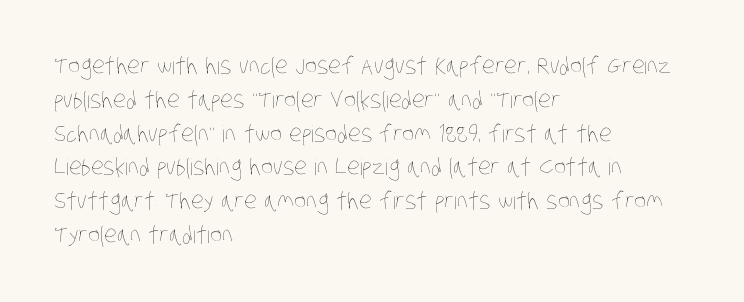
The zone under the glyphs is completely vacant. These lines keep a tight, regular rhythm from letter to letter. The cut favours lightness, reaching ordinary text weight at its darkest. These lines stack with their left ends in a neat column.
